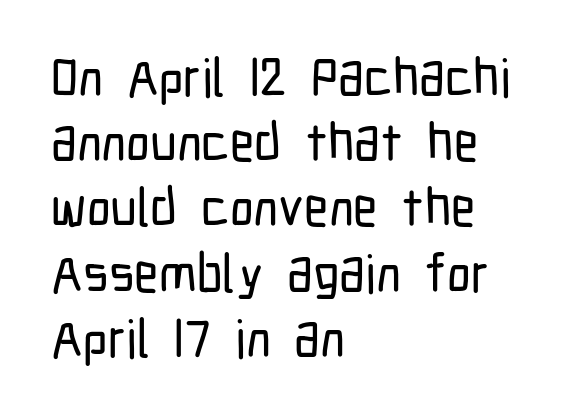
The image shows 53 px condensed sans-serif type, upright; set left-aligned, line spacing 1.23x, normal letter spacing, not underlined; low stroke contrast and a medium x-height.
